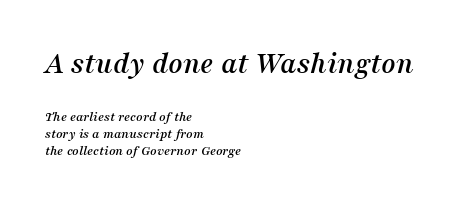
{"serif": "yes", "italic": "yes", "lean": "right", "slant_degrees": 16, "width": "normal", "stroke_contrast": "medium", "x_height": "medium", "monospaced": "no", "underline": "no", "align": "left", "line_spacing_ratio": 1.23, "letter_spacing": "normal", "letter_spacing_em": 0.0, "larger_block": "first", "size_ratio": 2.21, "glyph_px": 31}
